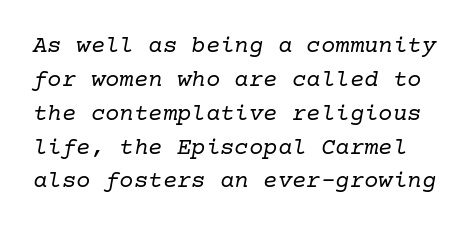
Unmarked baselines from the first word to the last. Nobody touched the tracking dial on this one. No chunkiness to these letters — they're not bold. One glance says typical: line gaps are just what's usual. Every character sits at an angle, as italics do.
